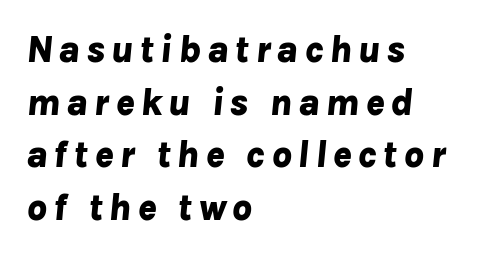
{"italic": "yes", "lean": "right", "slant_degrees": 8, "bold": "yes", "weight": "bold", "width": "normal", "stroke_contrast": "low", "x_height": "medium", "monospaced": "no", "underline": "no", "align": "left", "line_spacing": "normal", "line_spacing_ratio": 1.35, "glyph_px": 39}
